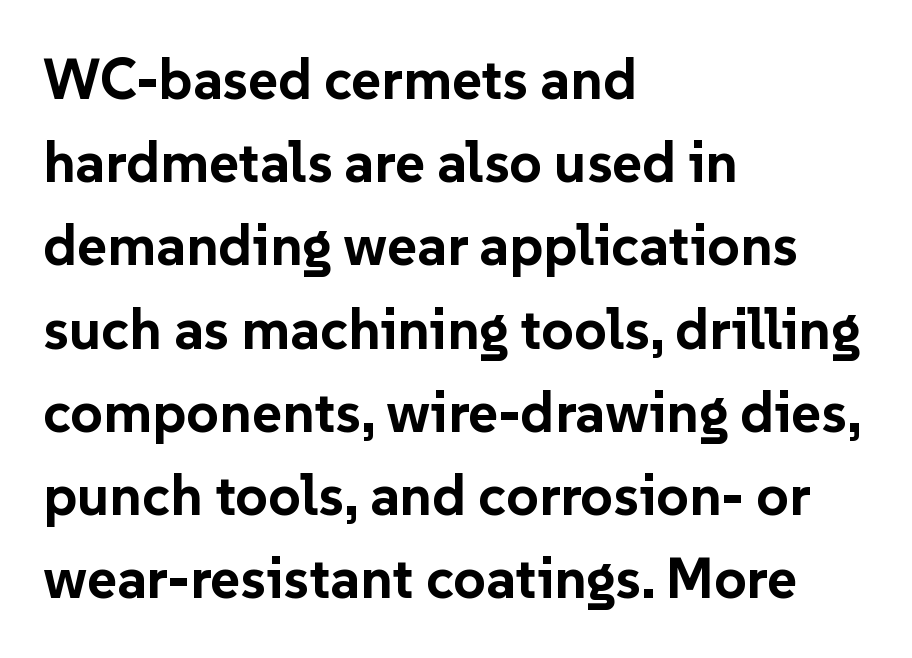
Q: Is the text bold? A: Yes.
Q: Is the text italic (slanted)? A: No, it is upright.
Q: Is the typeface a serif or a sans-serif typeface? A: Sans-serif.
Q: Is the text underlined? A: No.
Q: How is the paragraph aligned? A: Left-aligned.
Q: Is the spacing between letters normal or unusually wide? A: Normal.
Q: Is the spacing between lines tight, normal or loose? A: Normal.
Q: Width (condensed, normal, or wide)? A: Normal.
Q: Stroke contrast? A: Low.
Q: x-height? A: Medium.
Q: Monospaced? A: No.
